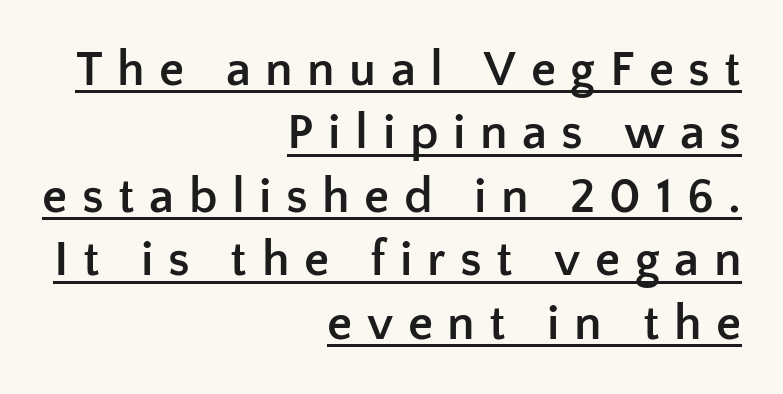
Caption: expanded tracking, letters set apart. Proportional: the letters do not fall into vertical columns. Every stem runs plumb, perpendicular to the baseline. A typesetter would label this face a sans. The rag falls on the left side of this text block.
